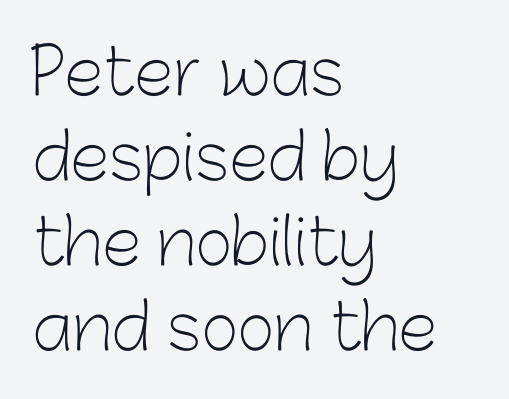
{"serif": "no", "italic": "no", "bold": "no", "weight": "light", "width": "normal", "stroke_contrast": "low", "x_height": "medium", "monospaced": "no", "underline": "no", "align": "left", "line_spacing": "normal", "line_spacing_ratio": 1.33, "letter_spacing": "normal", "letter_spacing_em": 0.0, "glyph_px": 64}
